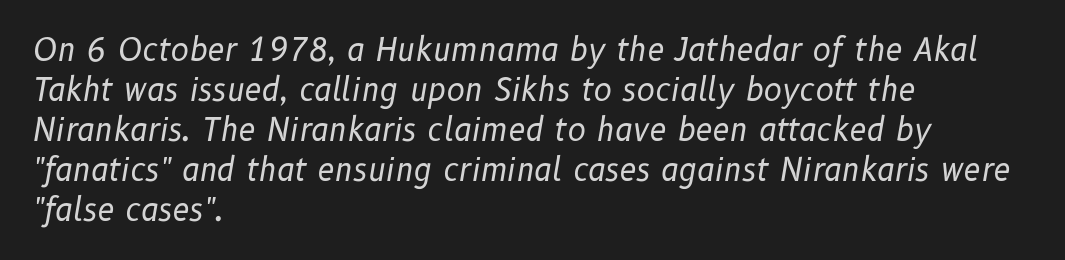
{"italic": "yes", "lean": "right", "slant_degrees": 10, "bold": "no", "weight": "regular", "width": "normal", "stroke_contrast": "low", "x_height": "medium", "monospaced": "no", "underline": "no", "align": "left", "line_spacing": "normal", "line_spacing_ratio": 1.29, "letter_spacing": "normal", "letter_spacing_em": 0.0, "glyph_px": 31}
